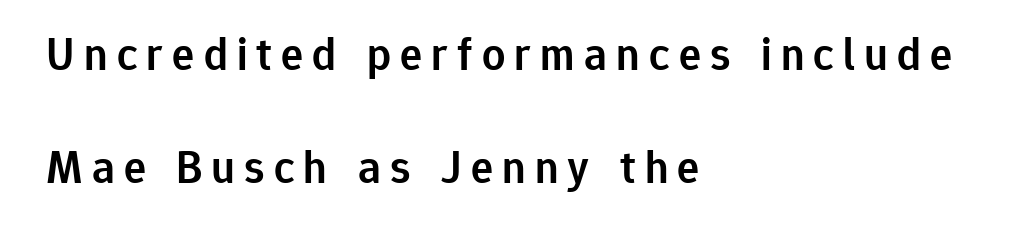
Quick note: not italic, upright. Someone cranked the tracking dial way up on this one. Grotesque or geometric, the face here clearly has no serifs. Horizontal bands of white between lines are thick stripes. Notice the strokes are somewhat thickened but not fully heavy: this is a semibold. This rendering features lettering with no underline.
